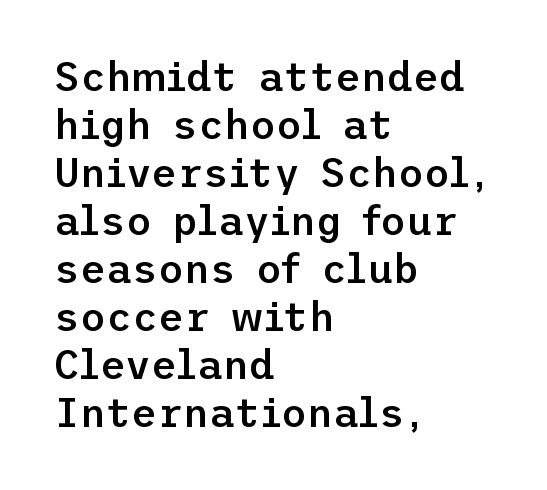
{"serif": "no", "italic": "no", "bold": "semi", "weight": "semibold", "width": "normal", "stroke_contrast": "low", "x_height": "medium", "underline": "no", "align": "left", "line_spacing_ratio": 1.2, "letter_spacing": "normal", "letter_spacing_em": 0.0, "glyph_px": 40}
